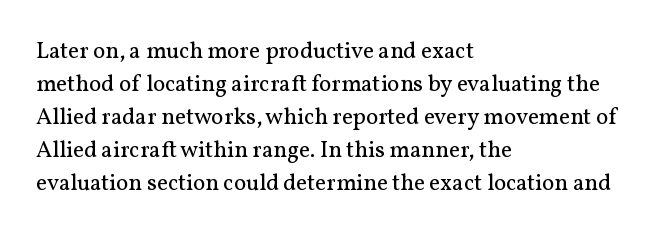
{"italic": "no", "bold": "no", "underline": "no", "align": "left", "line_spacing": "normal", "line_spacing_ratio": 1.43, "letter_spacing": "normal", "letter_spacing_em": 0.0, "glyph_px": 23}
